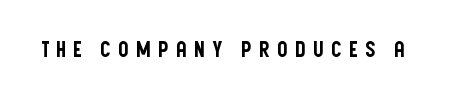
Compared with typical body copy, the letter spacing here is much looser. Underlining? Definitely not there. Is there any slant? The stems are plumb.
